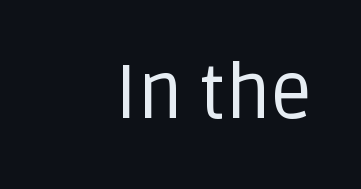
All the whitespace from short lines collects on the left. Check where the strokes stop: nothing finishes them off — pure sans. Default kerning and tracking; the words read as compact shapes. Unbolded letterforms with no extra heft.
